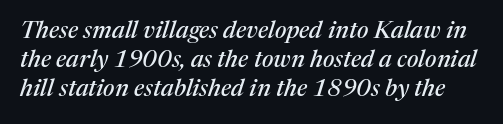
{"italic": "yes", "lean": "right", "slant_degrees": 17, "underline": "no", "line_spacing_ratio": 1.21, "letter_spacing": "normal", "letter_spacing_em": 0.0, "glyph_px": 24}
